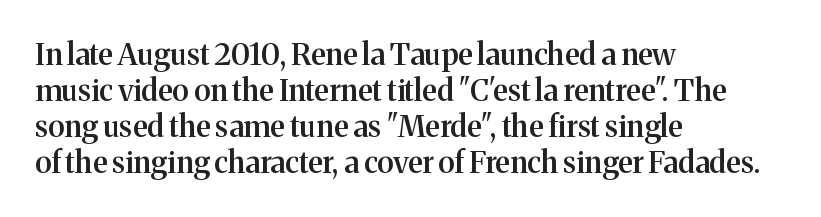
The glyphs in this specimen are seriffed. All the whitespace from short lines collects on the right. Quick note: not italic, upright. Does extra space separate the letters? No, they use regular spacing.
